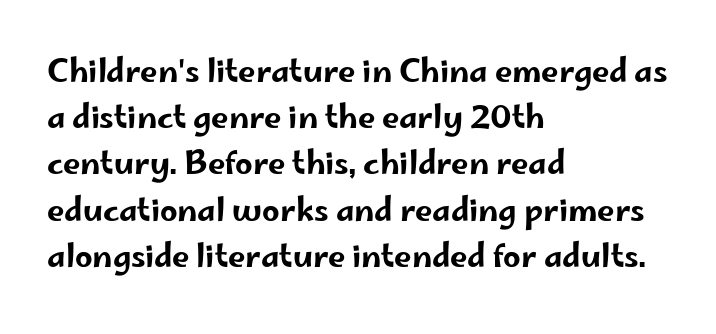
Q: Is the text italic (slanted)? A: No, it is upright.
Q: Is the typeface a serif or a sans-serif typeface? A: Sans-serif.
Q: Is the text underlined? A: No.
Q: How is the paragraph aligned? A: Left-aligned.
Q: Is the spacing between letters normal or unusually wide? A: Normal.
Q: Is the spacing between lines tight, normal or loose? A: Normal.
Q: Width (condensed, normal, or wide)? A: Wide.
Q: Stroke contrast? A: Low.
Q: x-height? A: Small.
Q: Monospaced? A: No.
